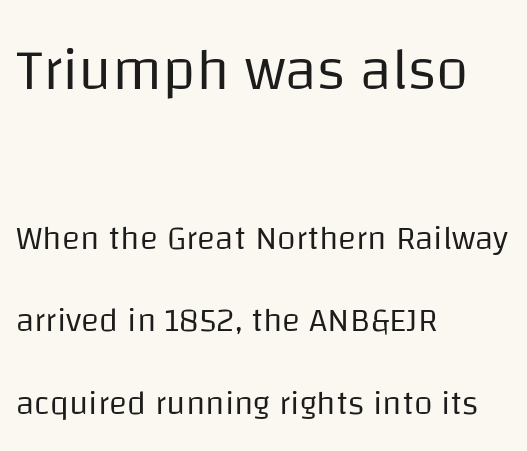
Heaviness? Minimal to ordinary, like unemphasized prose. Designer's note — italics off, roman on. The earlier block is typeset at a bigger size than the later block. Short and long lines alike share a common starting point at left.
